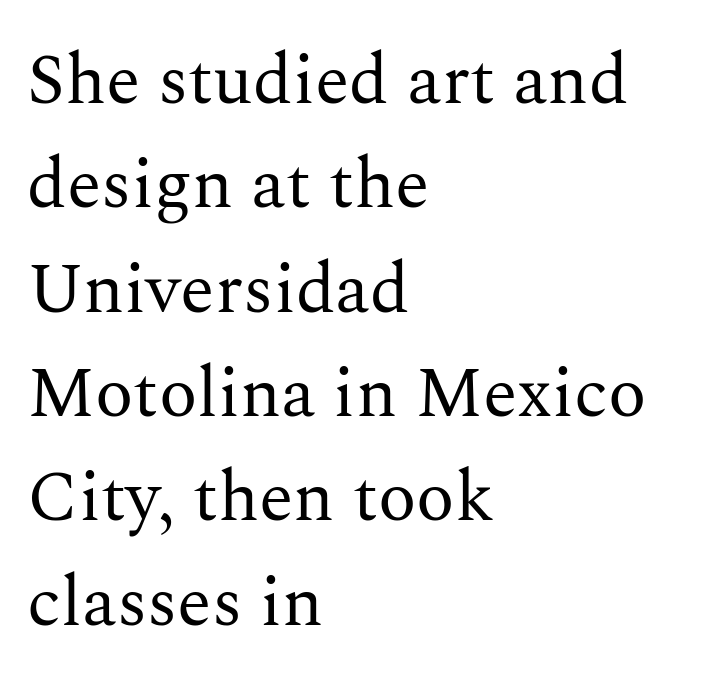
A clean baseline with only descenders dipping below it. Normally led — the rows are evenly, conventionally spaced. Style check: upright. These lines keep a tight, regular rhythm from letter to letter. Little horizontal feet cap the strokes, marking this as serif type. Line beginnings align vertically; line endings do not.
